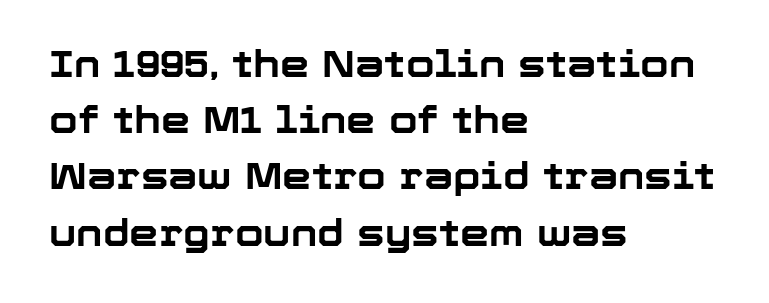
{"serif": "no", "italic": "no", "bold": "yes", "weight": "bold", "width": "normal", "stroke_contrast": "low", "x_height": "medium", "monospaced": "no", "underline": "no", "align": "left", "line_spacing": "normal", "line_spacing_ratio": 1.52, "letter_spacing": "normal", "letter_spacing_em": 0.0, "glyph_px": 37}
